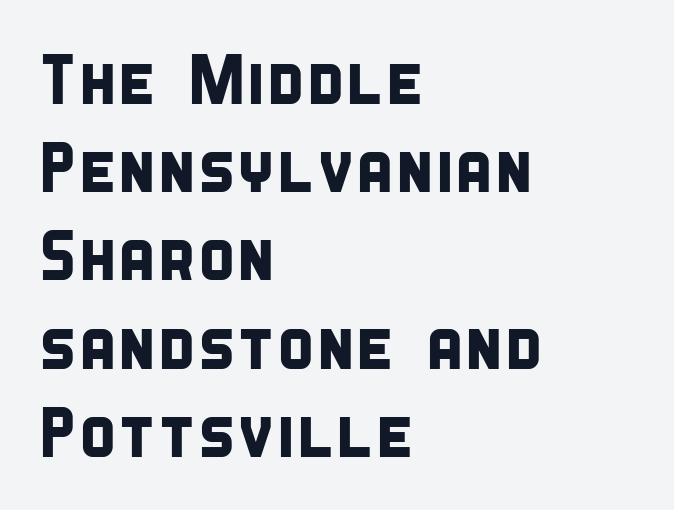
{"serif": "no", "width": "condensed", "stroke_contrast": "low", "x_height": "large", "monospaced": "no", "underline": "no", "align": "left", "line_spacing": "normal", "line_spacing_ratio": 1.26, "letter_spacing": "normal", "letter_spacing_em": 0.0, "glyph_px": 70}
